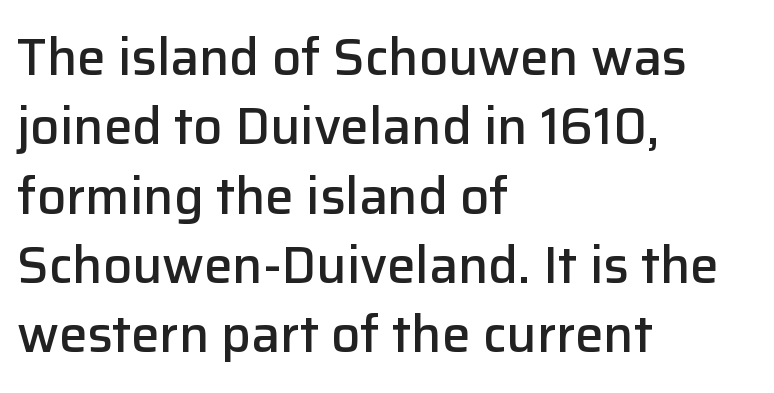
Tracking here is standard; glyphs follow each other at the usual distance. The passage shown is typed in a proportional face where columns would drift. Every stem runs plumb, perpendicular to the baseline. Are there feet on the stems? There aren't — it's a sans. The passage shown is not underscored anywhere. Typeset ragged right — the left edge is the straight one.
